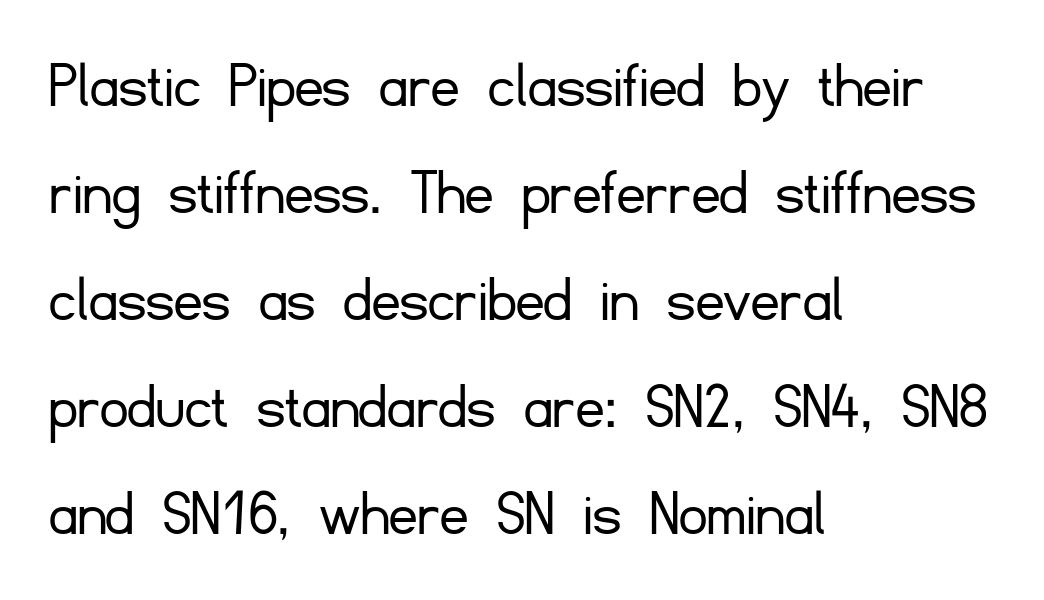
{"serif": "no", "italic": "no", "bold": "no", "weight": "light", "width": "normal", "stroke_contrast": "low", "x_height": "small", "monospaced": "no", "underline": "no", "align": "left", "line_spacing": "normal", "line_spacing_ratio": 1.55, "letter_spacing": "normal", "letter_spacing_em": 0.0, "glyph_px": 69}
